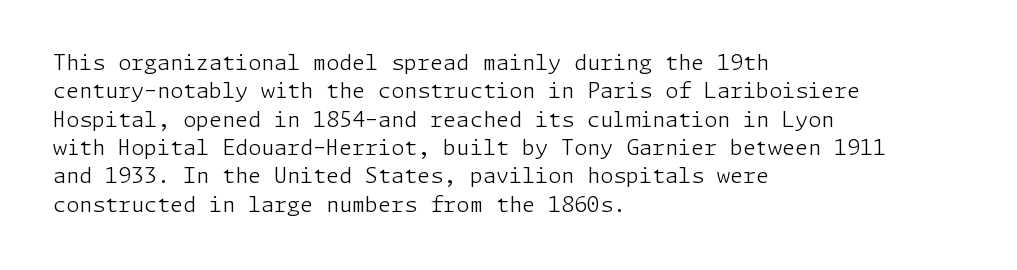
Evenly set lines give the paragraph a standard silhouette. Students, note that the glyphs here touch the page at normal intervals. In terms of posture, this sample is upright. Typeset ragged right — the left edge is the straight one.
